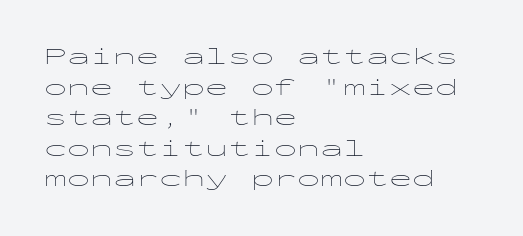
{"italic": "no", "bold": "no", "underline": "no", "align": "left", "line_spacing": "normal", "line_spacing_ratio": 1.33, "letter_spacing": "normal", "letter_spacing_em": 0.0, "glyph_px": 23}
